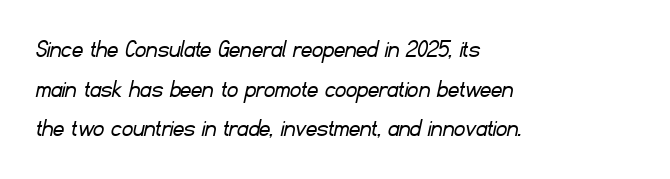
The image shows 27 px text type; set left-aligned, normal line spacing (1.47x), normal letter spacing, not underlined.
